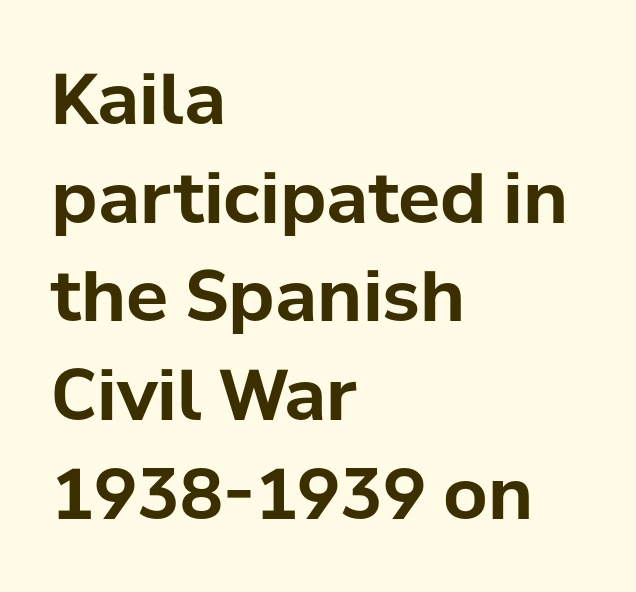
The image shows 70 px bold sans-serif type, upright; set left-aligned, normal line spacing (1.41x), normal letter spacing, not underlined; low stroke contrast and a medium x-height.
